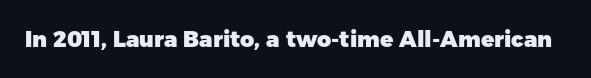
The image shows 22 px bold type, upright; set normal letter spacing, not underlined.
